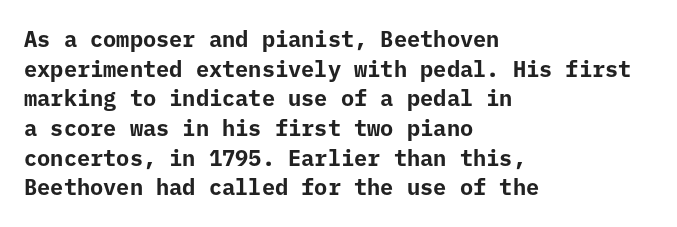
Caption: standard tracking, unaltered. Bold? Absolutely — the strokes are thick and heavy. Where is the straight margin? On the left. The line-height multiplier appears to be the usual default. Underlining? Definitely not there. Upright lettering throughout.
